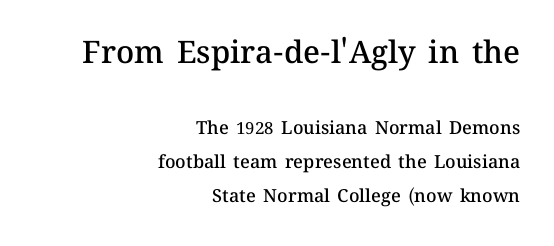
The image shows 31 px semibold type, upright; set right-aligned, line spacing 1.89x, normal letter spacing, not underlined; the first (top) block is 1.72x larger; medium stroke contrast and a medium x-height.
